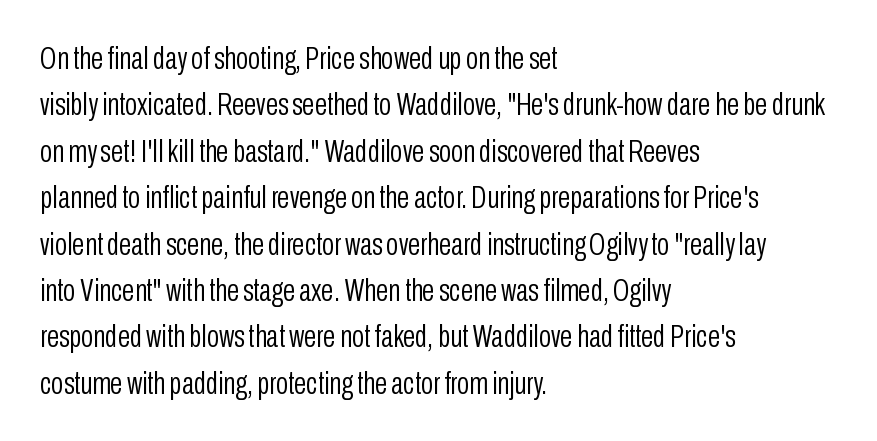
The image shows 32 px light, condensed sans-serif type, upright; set left-aligned, normal line spacing (1.45x), normal letter spacing, not underlined; low stroke contrast and a medium x-height.
